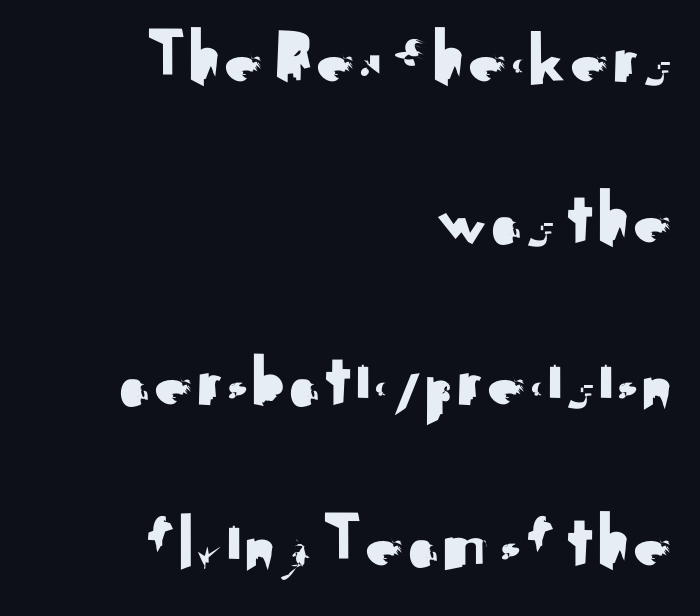
Q: Is the text italic (slanted)? A: No, it is upright.
Q: Is the typeface a serif or a sans-serif typeface? A: Sans-serif.
Q: Is the text underlined? A: No.
Q: How is the paragraph aligned? A: Right-aligned.
Q: Is the spacing between letters normal or unusually wide? A: Normal.
Q: Is the spacing between lines tight, normal or loose? A: Loose.
Q: Width (condensed, normal, or wide)? A: Normal.
Q: Stroke contrast? A: Medium.
Q: x-height? A: Small.
Q: Monospaced? A: No.
